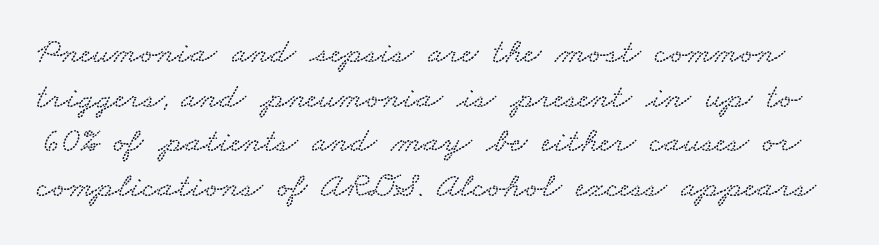
The image shows 36 px wide type; set line spacing 1.24x, normal letter spacing, not underlined; low stroke contrast and a small x-height.
